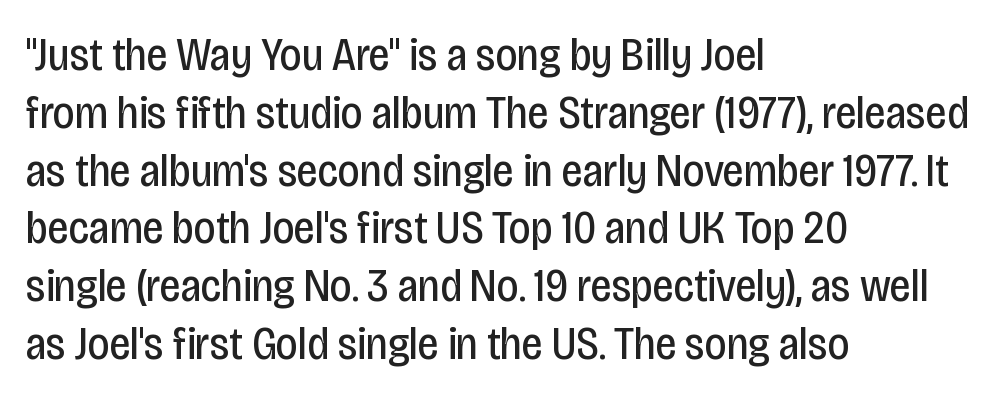
{"serif": "no", "italic": "no", "bold": "no", "weight": "regular", "width": "condensed", "stroke_contrast": "low", "x_height": "large", "monospaced": "no", "underline": "no", "align": "left", "line_spacing_ratio": 1.23, "letter_spacing": "normal", "letter_spacing_em": 0.0, "glyph_px": 47}
